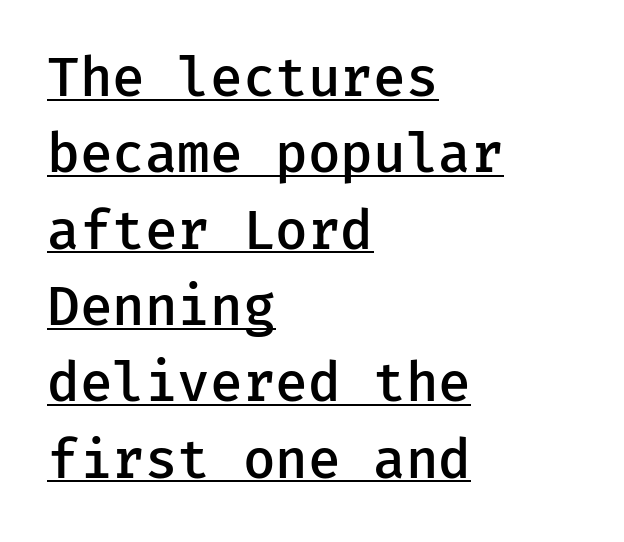
Q: Is the text bold? A: Semi-bold.
Q: Is the text italic (slanted)? A: No, it is upright.
Q: Is the typeface a serif or a sans-serif typeface? A: Sans-serif.
Q: Is the text underlined? A: Yes.
Q: How is the paragraph aligned? A: Left-aligned.
Q: Is the spacing between letters normal or unusually wide? A: Normal.
Q: Is the spacing between lines tight, normal or loose? A: Normal.
Q: Width (condensed, normal, or wide)? A: Normal.
Q: Stroke contrast? A: Low.
Q: x-height? A: Medium.
